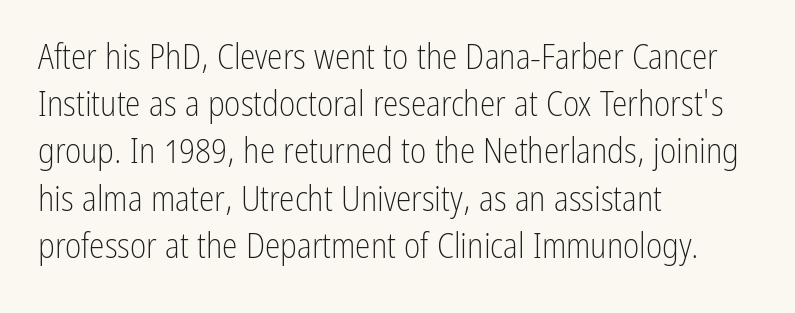
{"serif": "no", "italic": "no", "bold": "no", "weight": "light", "width": "condensed", "stroke_contrast": "low", "x_height": "medium", "monospaced": "no", "underline": "no", "align": "left", "line_spacing": "normal", "line_spacing_ratio": 1.35, "letter_spacing": "normal", "letter_spacing_em": 0.0, "glyph_px": 35}
